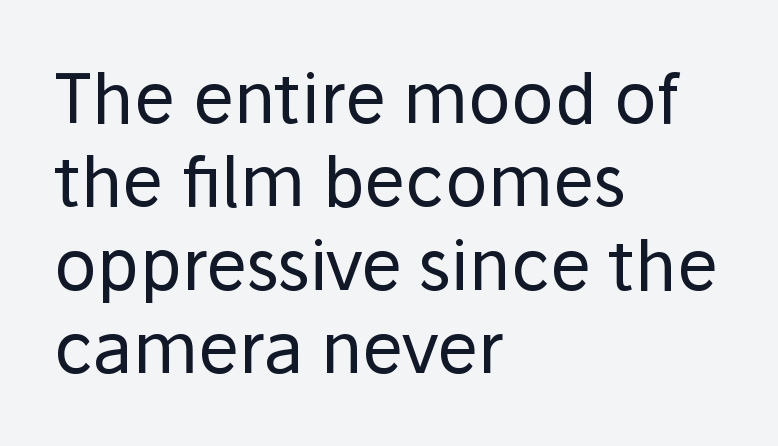
The gaps between neighbouring characters are ordinary and unremarkable. Descenders hang freely into open space. Upright lettering throughout. Serif or sans? Sans — the stroke terminals are bare. Counters stay open thanks to moderate or lighter strokes.
